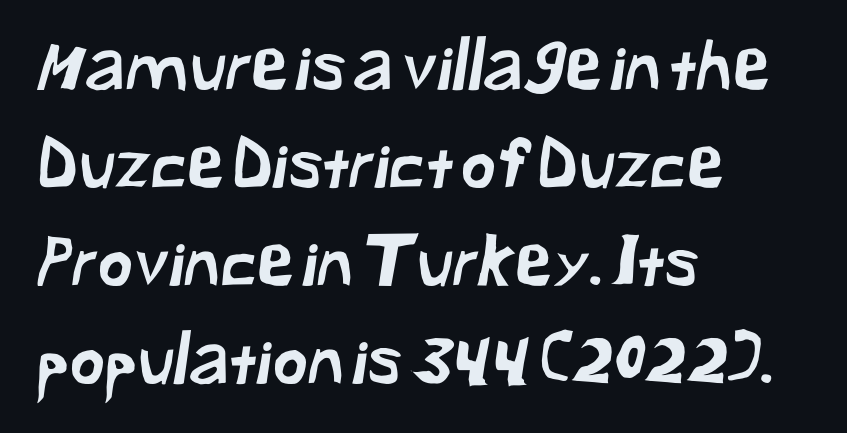
The image shows 68 px sans-serif type; set left-aligned, normal line spacing (1.44x), normal letter spacing, not underlined; low stroke contrast and a medium x-height.
